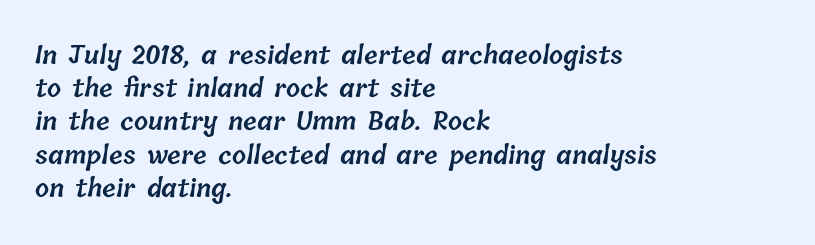
Q: Is the text bold? A: Semi-bold.
Q: Is the text underlined? A: No.
Q: How is the paragraph aligned? A: Left-aligned.
Q: Is the spacing between letters normal or unusually wide? A: Normal.
Q: Is the spacing between lines tight, normal or loose? A: Normal.
